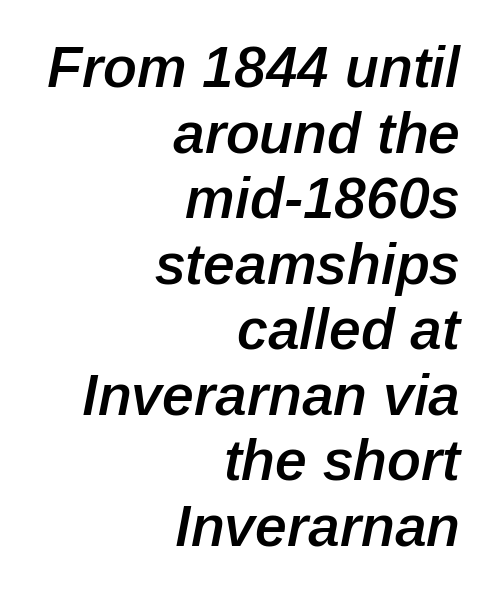
Q: Is the text bold? A: Semi-bold.
Q: Is the text italic (slanted)? A: Yes, it leans right by about 12 degrees.
Q: Is the text underlined? A: No.
Q: How is the paragraph aligned? A: Right-aligned.
Q: Is the spacing between letters normal or unusually wide? A: Normal.
Q: Is the spacing between lines tight, normal or loose? A: Tight.
Q: Width (condensed, normal, or wide)? A: Normal.
Q: Stroke contrast? A: Low.
Q: x-height? A: Medium.
Q: Monospaced? A: No.
